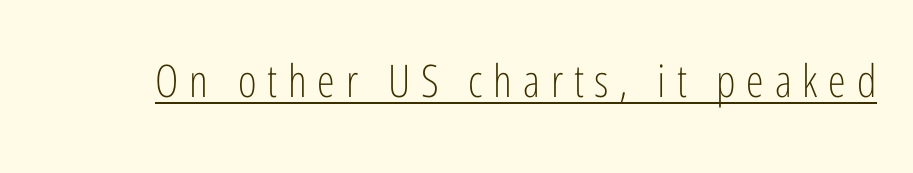
{"serif": "no", "italic": "no", "bold": "no", "weight": "light", "width": "condensed", "stroke_contrast": "low", "x_height": "medium", "monospaced": "no", "underline": "yes", "letter_spacing": "wide", "letter_spacing_em": 0.24, "glyph_px": 45}
